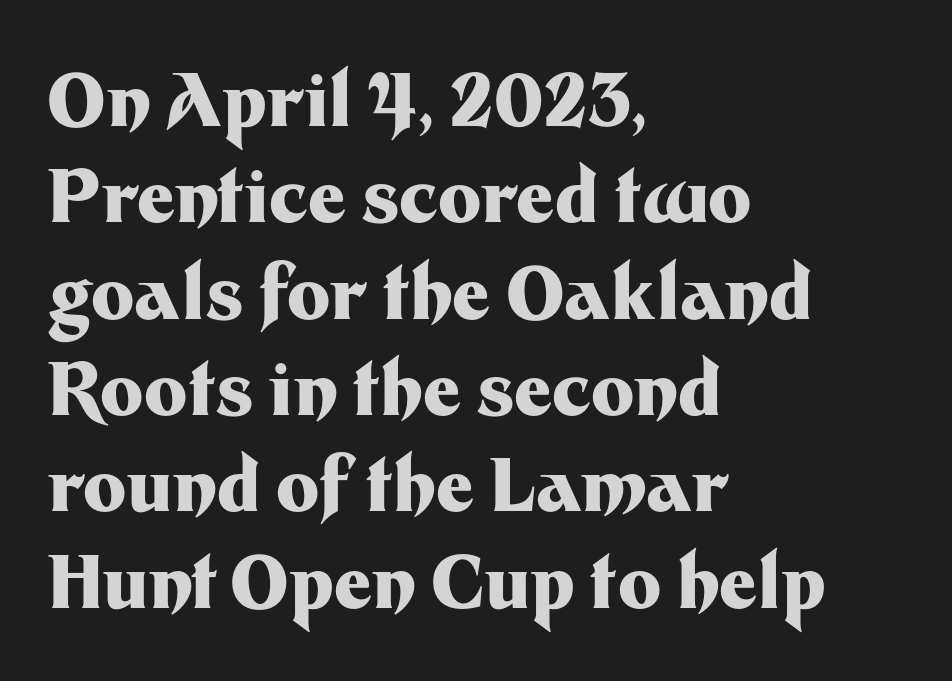
{"serif": "no", "italic": "no", "bold": "yes", "weight": "heavy", "width": "normal", "stroke_contrast": "medium", "x_height": "medium", "monospaced": "no", "underline": "no", "align": "left", "line_spacing": "normal", "line_spacing_ratio": 1.32, "letter_spacing": "normal", "letter_spacing_em": 0.0, "glyph_px": 73}
